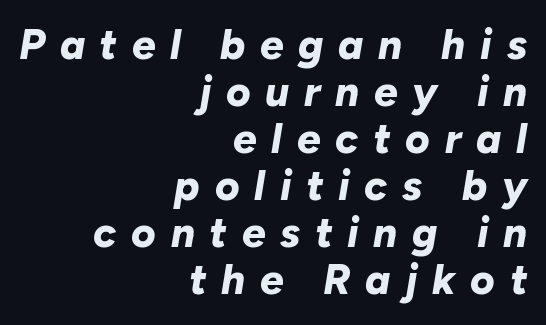
The image shows 42 px bold type, italic (leaning right); set right-aligned, tight line spacing (1.12x), unusually wide letter spacing (+0.35 em), not underlined; low stroke contrast and a medium x-height.
